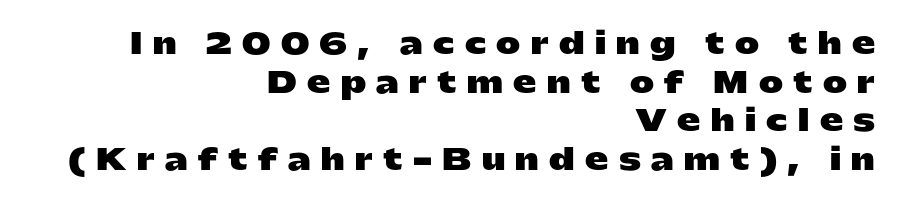
{"serif": "no", "italic": "no", "bold": "yes", "weight": "heavy", "width": "wide", "stroke_contrast": "low", "x_height": "medium", "monospaced": "no", "underline": "no", "align": "right", "line_spacing": "normal", "line_spacing_ratio": 1.33, "letter_spacing": "wide", "letter_spacing_em": 0.36, "glyph_px": 29}
